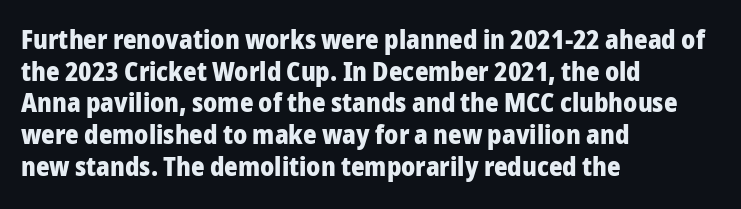
{"italic": "no", "bold": "yes", "underline": "no", "align": "left", "line_spacing_ratio": 1.22, "letter_spacing": "normal", "letter_spacing_em": 0.0, "glyph_px": 26}
